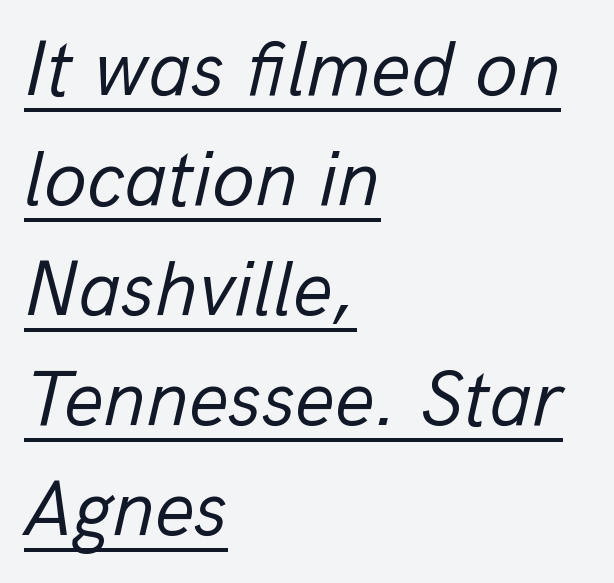
{"italic": "yes", "lean": "right", "slant_degrees": 13, "bold": "no", "weight": "regular", "width": "normal", "stroke_contrast": "low", "x_height": "medium", "monospaced": "no", "underline": "yes", "align": "left", "line_spacing": "normal", "line_spacing_ratio": 1.41, "letter_spacing": "normal", "letter_spacing_em": 0.0, "glyph_px": 78}
